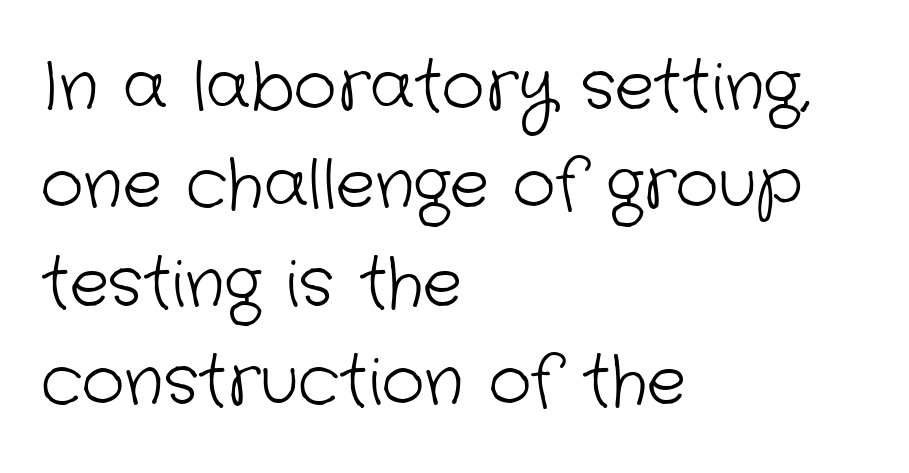
Vertical spacing — default. A typesetter would call this zero additional tracking. If you drew a ruler down the left edge, every line would touch it. The glyphs in this specimen are sans serif.
